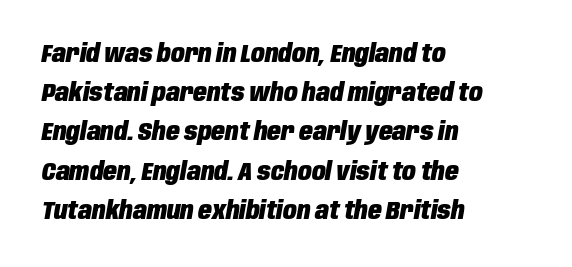
The image shows 25 px bold type, italic (leaning right); set left-aligned, normal line spacing (1.57x), normal letter spacing, not underlined.
